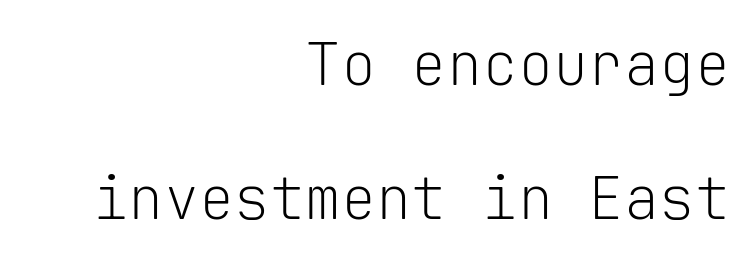
Q: Is the text bold? A: No.
Q: Is the text italic (slanted)? A: No, it is upright.
Q: Is the typeface a serif or a sans-serif typeface? A: Sans-serif.
Q: Is the text underlined? A: No.
Q: How is the paragraph aligned? A: Right-aligned.
Q: Is the spacing between letters normal or unusually wide? A: Normal.
Q: Is the spacing between lines tight, normal or loose? A: Loose.
Q: Width (condensed, normal, or wide)? A: Normal.
Q: Stroke contrast? A: Low.
Q: x-height? A: Medium.
Q: Monospaced? A: Yes.
